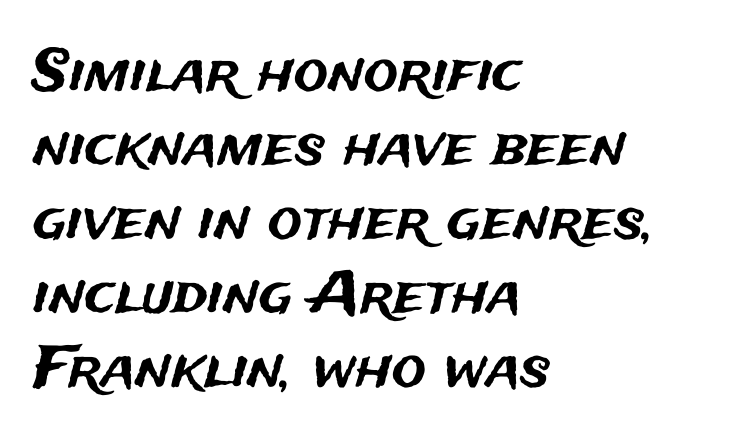
Q: Is the text italic (slanted)? A: Yes.
Q: Is the typeface a serif or a sans-serif typeface? A: Sans-serif.
Q: Is the text underlined? A: No.
Q: How is the paragraph aligned? A: Left-aligned.
Q: Is the spacing between letters normal or unusually wide? A: Normal.
Q: Is the spacing between lines tight, normal or loose? A: Normal.
Q: Width (condensed, normal, or wide)? A: Normal.
Q: Stroke contrast? A: Medium.
Q: x-height? A: Medium.
Q: Monospaced? A: No.
